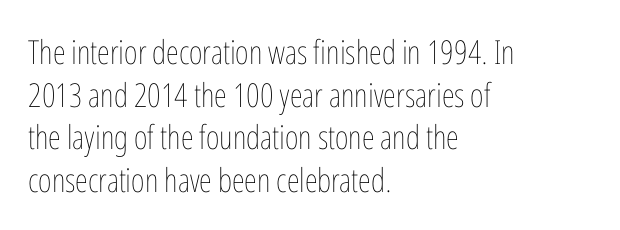
Q: Is the text bold? A: No.
Q: Is the text italic (slanted)? A: No, it is upright.
Q: Is the text underlined? A: No.
Q: How is the paragraph aligned? A: Left-aligned.
Q: Is the spacing between letters normal or unusually wide? A: Normal.
Q: Is the spacing between lines tight, normal or loose? A: Normal.
Q: Width (condensed, normal, or wide)? A: Condensed.
Q: Stroke contrast? A: Low.
Q: x-height? A: Medium.
Q: Monospaced? A: No.
